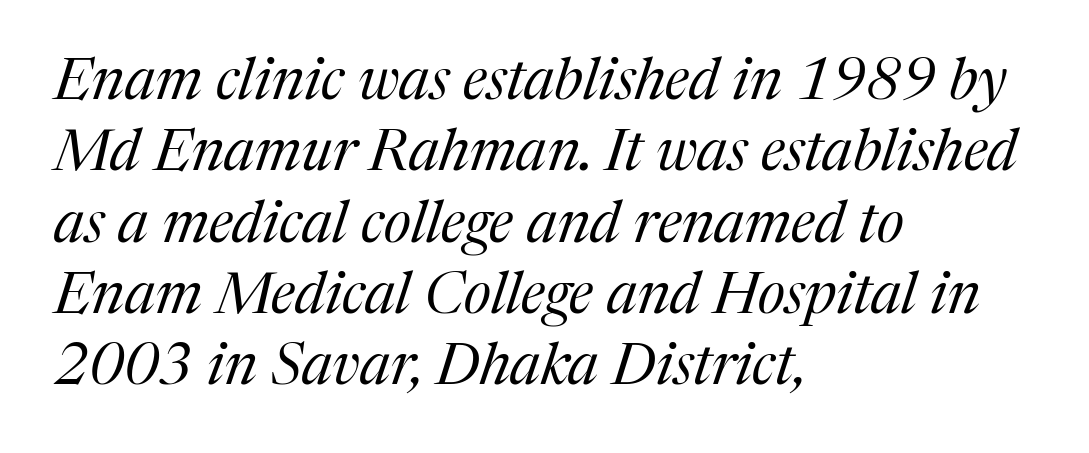
{"serif": "yes", "italic": "yes", "lean": "right", "slant_degrees": 17, "bold": "no", "weight": "regular", "width": "normal", "stroke_contrast": "medium", "x_height": "medium", "monospaced": "no", "underline": "no", "align": "left", "line_spacing_ratio": 1.23, "letter_spacing": "normal", "letter_spacing_em": 0.0, "glyph_px": 58}
